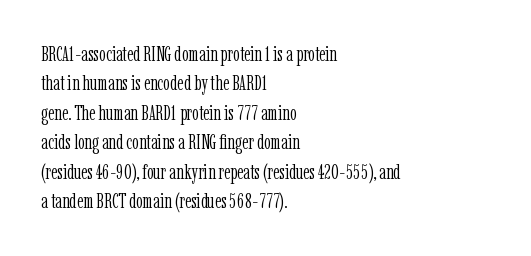
{"italic": "no", "bold": "no", "underline": "no", "align": "left", "line_spacing": "normal", "line_spacing_ratio": 1.4, "letter_spacing": "normal", "letter_spacing_em": 0.0, "glyph_px": 21}
